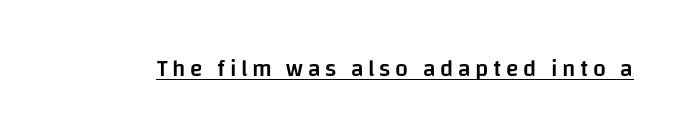
The image shows 23 px text type, upright; set unusually wide letter spacing (+0.2 em), underlined.
